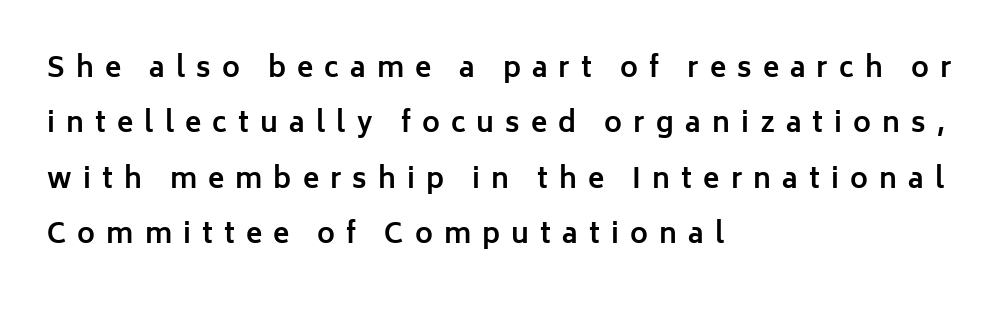
The image shows 27 px bold type, upright; set left-aligned, loose line spacing (2.05x), unusually wide letter spacing (+0.41 em), not underlined.
